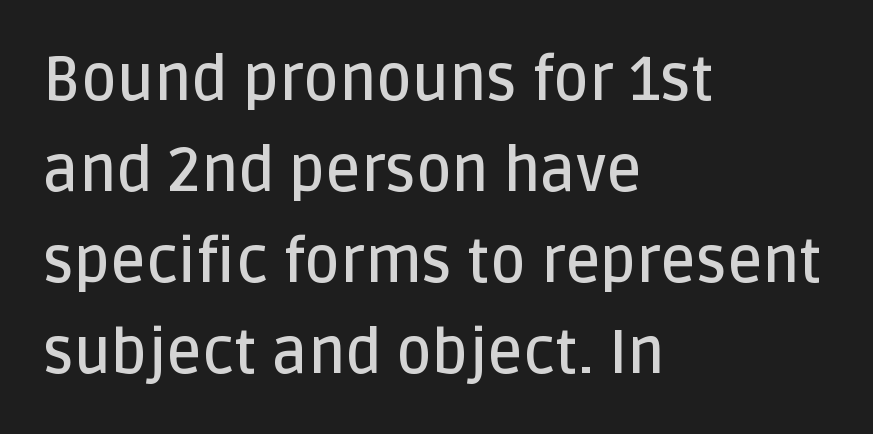
Nope, no serifs anywhere on these letters. Lines of text with bare space underneath. Honestly, the row spacing looks completely unremarkable. Which margin do the lines hug? The left one — the right edge is uneven.
